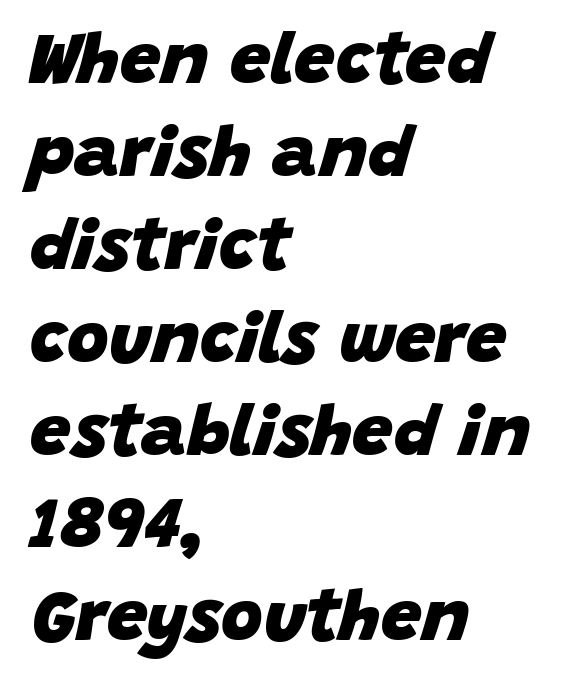
Spacing verdict: proportional, widths tailored to each character. How heavy is the stroke? Heavy — this is a bold. Observe the lean: these are italic letterforms. The lines are quadded left. Inter-character spacing is left at the font's built-in metrics.
